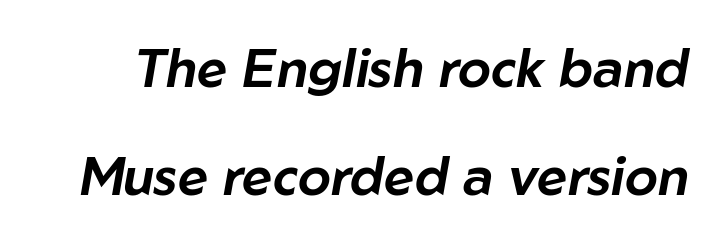
The image shows 53 px text type, italic (leaning right); set loose line spacing (2.03x), normal letter spacing, not underlined; low stroke contrast and a medium x-height.
